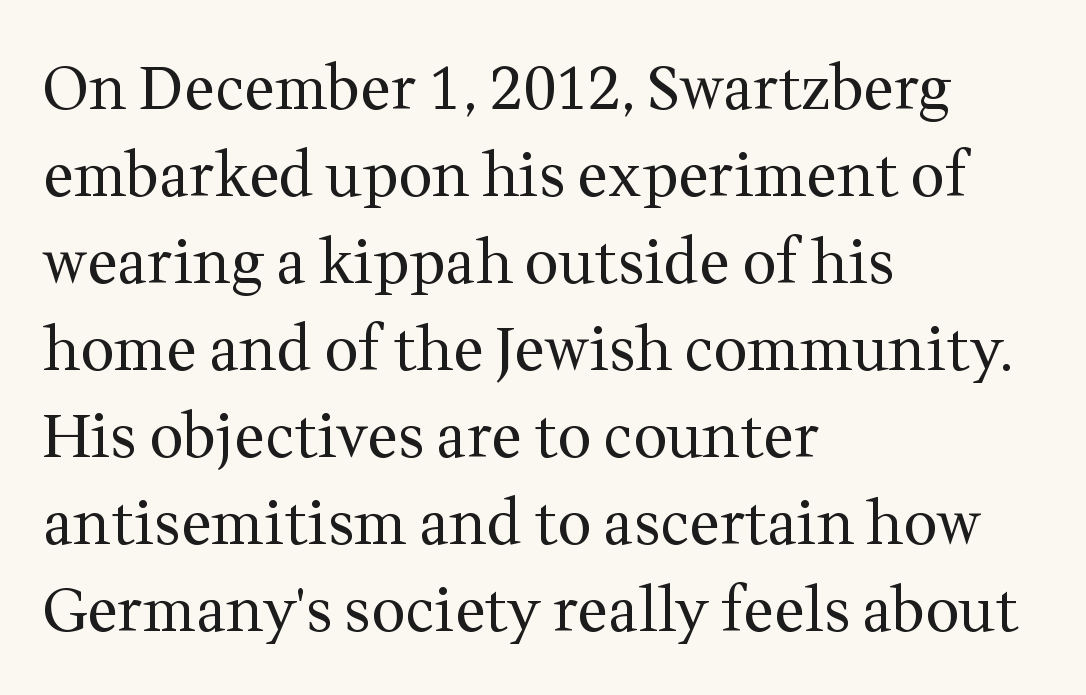
Q: Is the text bold? A: No.
Q: Is the text italic (slanted)? A: No, it is upright.
Q: Is the typeface a serif or a sans-serif typeface? A: Serif.
Q: Is the text underlined? A: No.
Q: How is the paragraph aligned? A: Left-aligned.
Q: Is the spacing between letters normal or unusually wide? A: Normal.
Q: Is the spacing between lines tight, normal or loose? A: Normal.
Q: Width (condensed, normal, or wide)? A: Normal.
Q: Stroke contrast? A: Medium.
Q: x-height? A: Medium.
Q: Monospaced? A: No.
